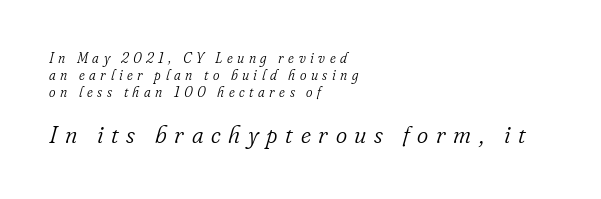
{"italic": "yes", "lean": "right", "slant_degrees": 16, "bold": "no", "underline": "no", "align": "left", "line_spacing_ratio": 1.2, "letter_spacing": "wide", "letter_spacing_em": 0.32, "larger_block": "second", "size_ratio": 1.71, "glyph_px": 24}
